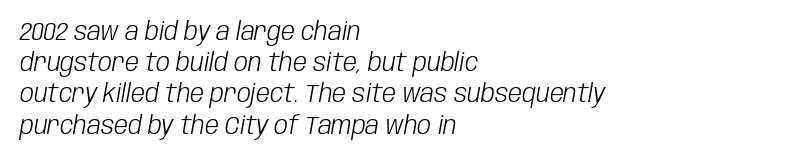
{"italic": "yes", "lean": "right", "slant_degrees": 10, "bold": "no", "underline": "no", "align": "left", "line_spacing": "normal", "line_spacing_ratio": 1.25, "letter_spacing": "normal", "letter_spacing_em": 0.0, "glyph_px": 25}
